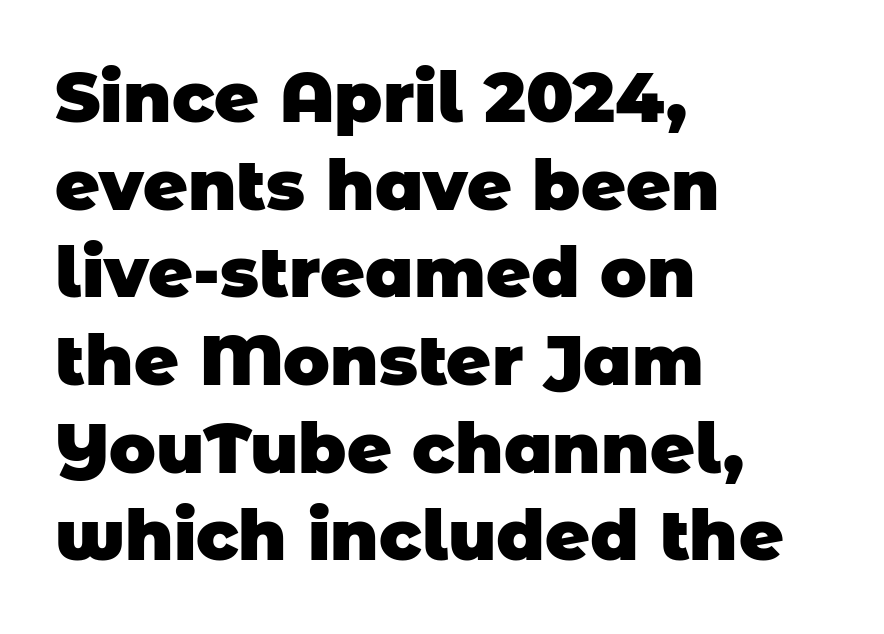
Q: Is the text bold? A: Yes.
Q: Is the typeface a serif or a sans-serif typeface? A: Sans-serif.
Q: Is the text underlined? A: No.
Q: How is the paragraph aligned? A: Left-aligned.
Q: Is the spacing between letters normal or unusually wide? A: Normal.
Q: Is the spacing between lines tight, normal or loose? A: Normal.
Q: Width (condensed, normal, or wide)? A: Normal.
Q: Stroke contrast? A: Low.
Q: x-height? A: Large.
Q: Monospaced? A: No.
